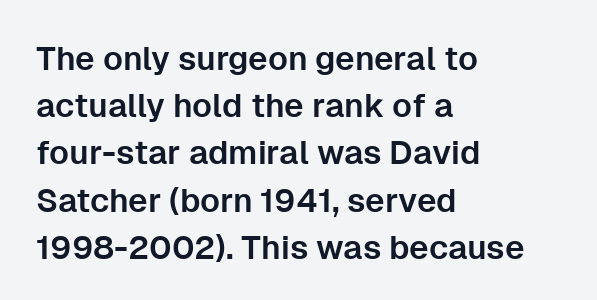
Lines of text with bare space underneath. A normal amount of white space separates one row of letters from the next. Inter-character spacing is left at the font's built-in metrics. Unlike a traditional serif, this face leaves its strokes unadorned. Posture: vertical.
